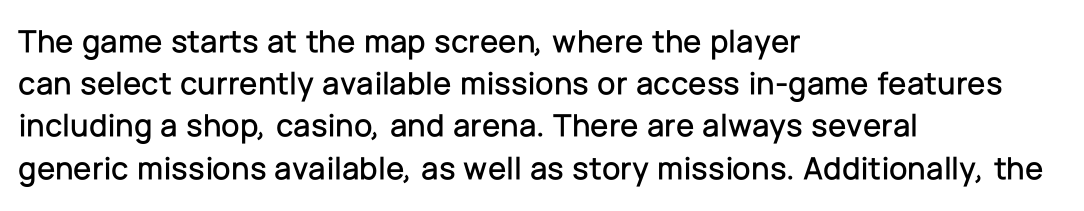
Successive baselines arrive at the customary interval. Nothing unusual about the tracking: characters are spaced as the font intends. The rendering anchors every line to the left-hand side. Does the type have serifs? No, each stem ends abruptly. You can tell it's not italic because the verticals are truly vertical. Lines of text with bare space underneath.
